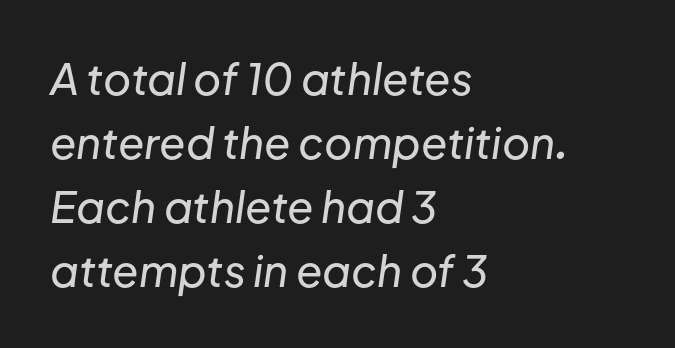
The image shows 43 px text type, italic (leaning right); set left-aligned, normal line spacing (1.49x), normal letter spacing, not underlined; low stroke contrast and a medium x-height.
